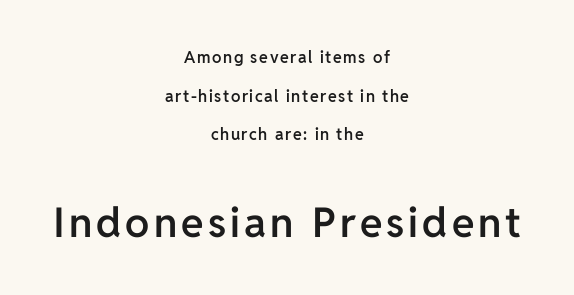
Q: Is the text bold? A: Semi-bold.
Q: Is the text italic (slanted)? A: No, it is upright.
Q: Is the typeface a serif or a sans-serif typeface? A: Sans-serif.
Q: Is the text underlined? A: No.
Q: How is the paragraph aligned? A: Centered.
Q: Is the spacing between lines tight, normal or loose? A: Loose.
Q: Which block of text is set in a larger size, the first (top) or the second (bottom)? A: The second (bottom) one.
Q: Width (condensed, normal, or wide)? A: Normal.
Q: Stroke contrast? A: Low.
Q: x-height? A: Medium.
Q: Monospaced? A: No.
